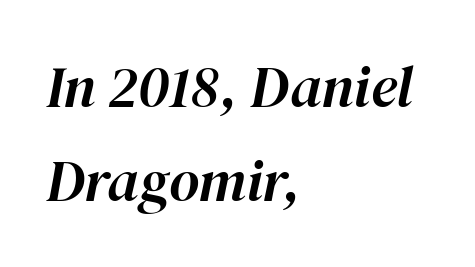
Q: Is the text italic (slanted)? A: Yes, it leans right by about 12 degrees.
Q: Is the text underlined? A: No.
Q: How is the paragraph aligned? A: Left-aligned.
Q: Is the spacing between letters normal or unusually wide? A: Normal.
Q: Is the spacing between lines tight, normal or loose? A: Normal.
Q: Width (condensed, normal, or wide)? A: Normal.
Q: Stroke contrast? A: High.
Q: x-height? A: Medium.
Q: Monospaced? A: No.
